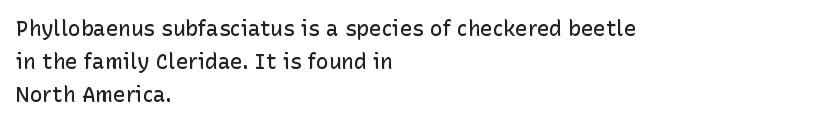
You could call the tracking neutral — neither tight nor loose. Which margin do the lines hug? The left one — the right edge is uneven. Regarding leading, the lines here are spaced in the standard way. Does the weight exceed regular? Yes, but only to semibold. The glyphs are unaccompanied by any horizontal stroke below them.
